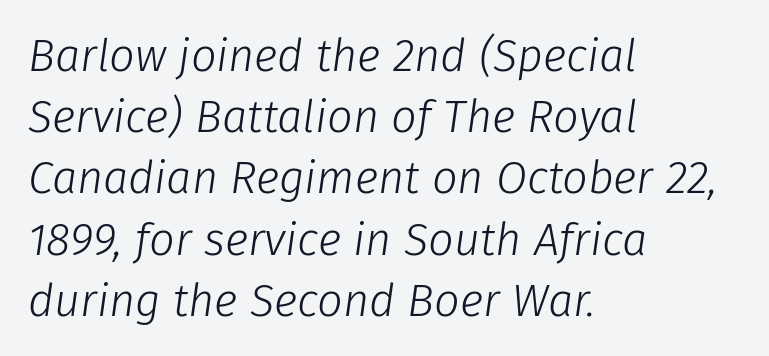
{"italic": "yes", "lean": "right", "slant_degrees": 8, "bold": "no", "weight": "light", "width": "normal", "stroke_contrast": "low", "x_height": "medium", "monospaced": "no", "underline": "no", "align": "left", "line_spacing": "normal", "line_spacing_ratio": 1.36, "letter_spacing": "normal", "letter_spacing_em": 0.0, "glyph_px": 45}
